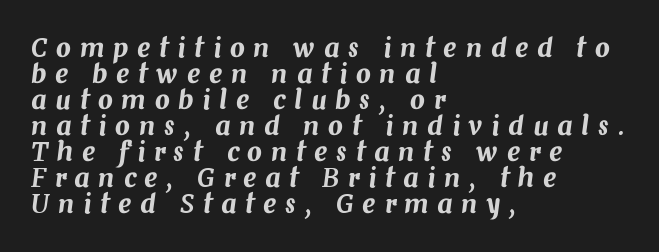
{"italic": "yes", "lean": "right", "slant_degrees": 7, "underline": "no", "align": "left", "line_spacing": "tight", "line_spacing_ratio": 1.0, "letter_spacing": "wide", "letter_spacing_em": 0.34, "glyph_px": 26}
